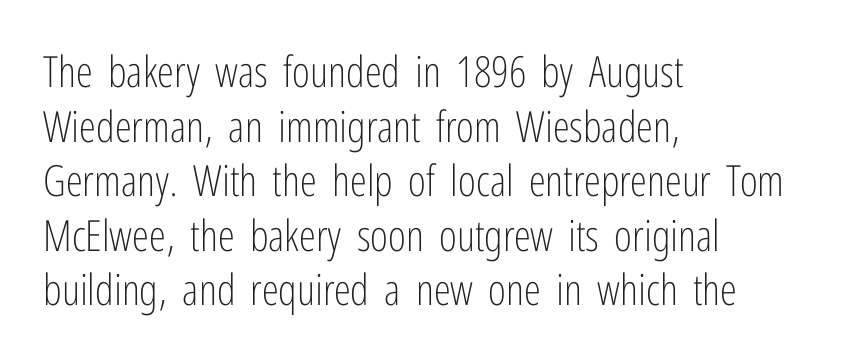
Note the varied advance widths — an 'i' is clearly narrower than an 'm'. The passage shown has conventional tracking throughout. Alignment: flush left. Descenders are the only things crossing below the line. Heaviness? Minimal to ordinary, like unemphasized prose. Examine the stroke ends and you'll find no serifs.
